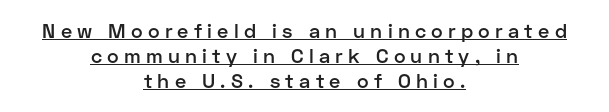
{"italic": "no", "bold": "semi", "underline": "yes", "align": "center", "line_spacing": "normal", "line_spacing_ratio": 1.26, "letter_spacing": "wide", "letter_spacing_em": 0.26, "glyph_px": 20}
